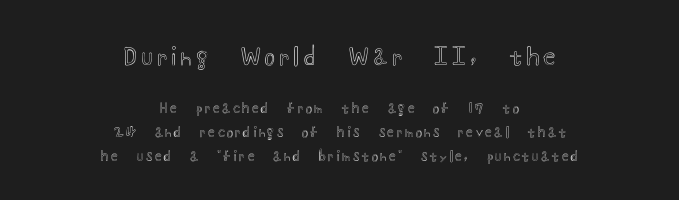
Scale decreases going downward across the two blocks. The typesetter chose a symmetrical, centered arrangement here. The space directly below the letters is spotless. A typesetter would call this leading conventional body-copy spacing.
